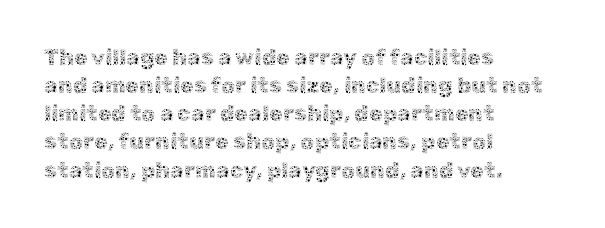
Q: Is the text bold? A: No.
Q: Is the text italic (slanted)? A: No, it is upright.
Q: Is the text underlined? A: No.
Q: How is the paragraph aligned? A: Left-aligned.
Q: Is the spacing between letters normal or unusually wide? A: Normal.
Q: Is the spacing between lines tight, normal or loose? A: Normal.
